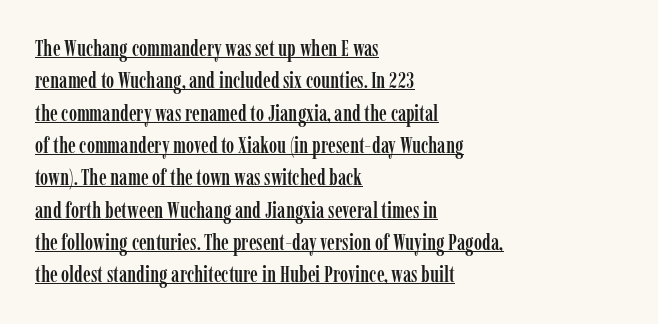
Q: Is the text italic (slanted)? A: No, it is upright.
Q: Is the text underlined? A: Yes.
Q: How is the paragraph aligned? A: Left-aligned.
Q: Is the spacing between letters normal or unusually wide? A: Normal.
Q: Is the spacing between lines tight, normal or loose? A: Normal.
